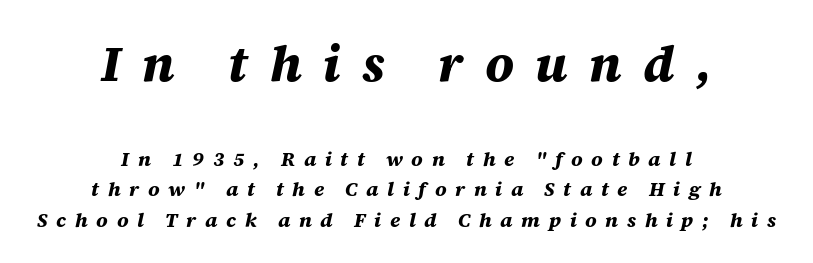
Emphasis by weight is at full strength: bold. Looks like regular typesetting: each glyph gets only the width it needs. Loose tracking; the words dissolve into strings of separated letters. The compositor balanced each line on the midline.
